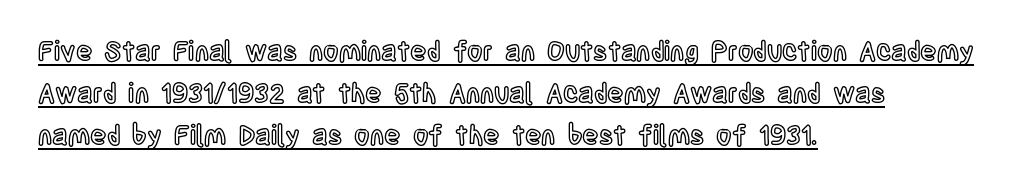
{"italic": "no", "underline": "yes", "align": "left", "line_spacing": "normal", "line_spacing_ratio": 1.56, "letter_spacing": "normal", "letter_spacing_em": 0.0, "glyph_px": 27}
